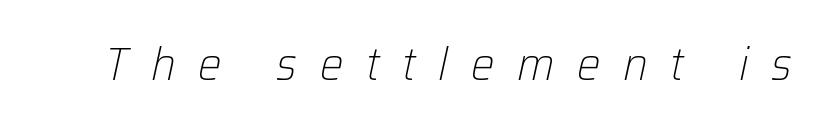
Q: Is the text bold? A: No.
Q: Is the text italic (slanted)? A: Yes, it leans right by about 12 degrees.
Q: Is the text underlined? A: No.
Q: Is the spacing between letters normal or unusually wide? A: Unusually wide.
Q: Width (condensed, normal, or wide)? A: Normal.
Q: Stroke contrast? A: Low.
Q: x-height? A: Medium.
Q: Monospaced? A: No.
